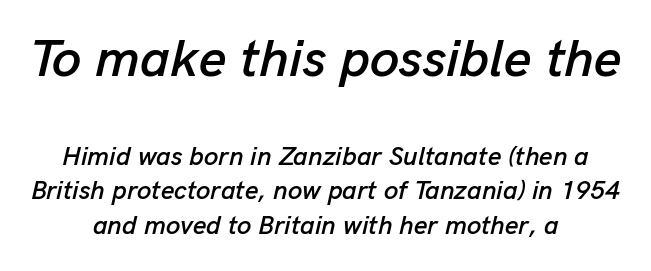
If you squint, the top block still reads clearly — it's the larger of the two. The rendering keeps characters at their native spacing. Horizontal bands of white between lines are of average thickness. The rendering applies a slant to the glyphs. One-word summary of the alignment: center.
